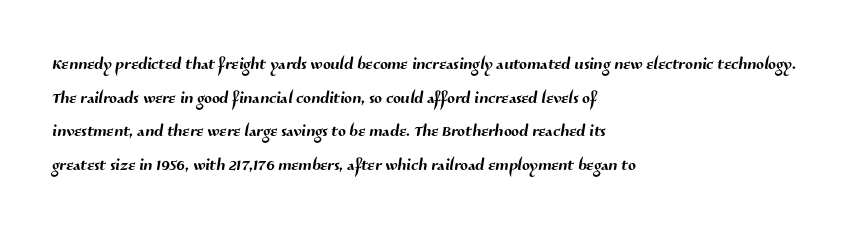
Q: Is the text underlined? A: No.
Q: How is the paragraph aligned? A: Left-aligned.
Q: Is the spacing between letters normal or unusually wide? A: Normal.
Q: Is the spacing between lines tight, normal or loose? A: Normal.
